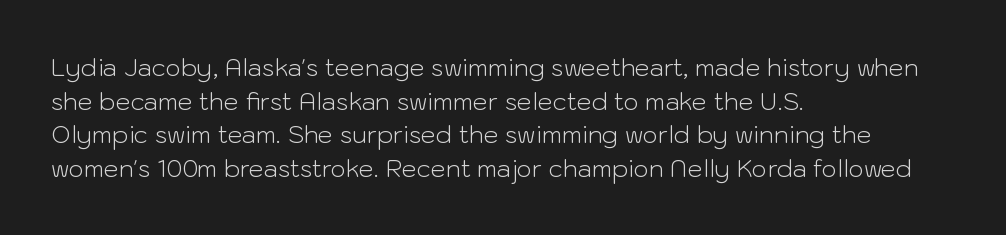
Q: Is the text bold? A: No.
Q: Is the text italic (slanted)? A: No, it is upright.
Q: Is the text underlined? A: No.
Q: How is the paragraph aligned? A: Left-aligned.
Q: Is the spacing between letters normal or unusually wide? A: Normal.
Q: Is the spacing between lines tight, normal or loose? A: Normal.
